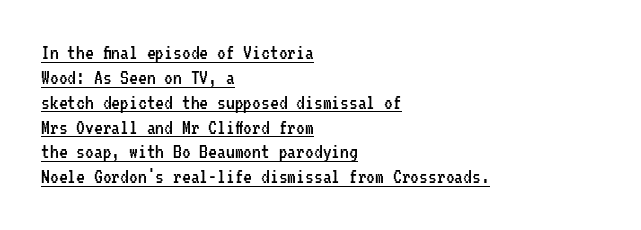
The image shows 22 px text type, upright; set left-aligned, tight line spacing (1.13x), normal letter spacing, underlined.
